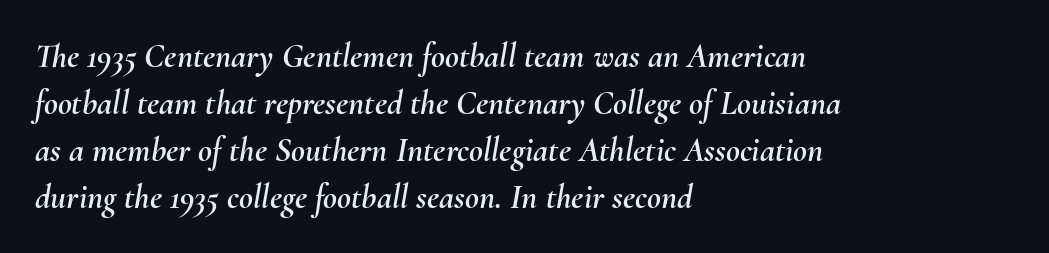
Spacing between characters is what you'd get straight out of the box. Is the block centered? No — it sits flush against the left margin. Compared with ordinary roman type, these characters are visibly tilted. Is this a fixed-width face? No — the glyphs have proportional, varying widths.
